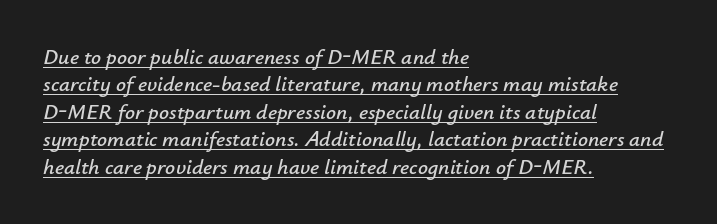
Q: Is the text italic (slanted)? A: Yes, it leans right by about 12 degrees.
Q: Is the text underlined? A: Yes.
Q: How is the paragraph aligned? A: Left-aligned.
Q: Is the spacing between letters normal or unusually wide? A: Normal.
Q: Is the spacing between lines tight, normal or loose? A: Normal.
